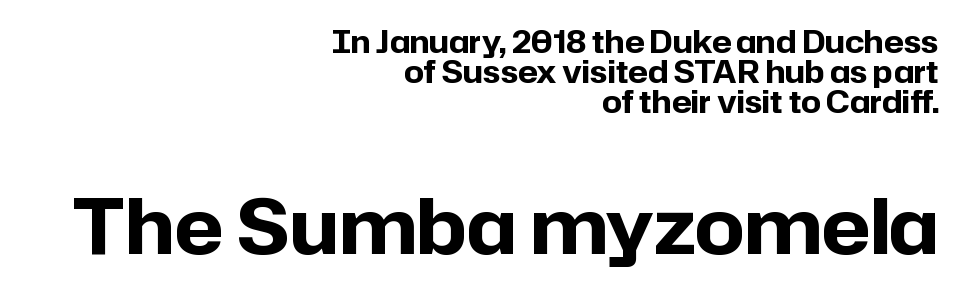
Q: Is the text bold? A: Yes.
Q: Is the text italic (slanted)? A: No, it is upright.
Q: Is the typeface a serif or a sans-serif typeface? A: Sans-serif.
Q: Is the text underlined? A: No.
Q: How is the paragraph aligned? A: Right-aligned.
Q: Is the spacing between letters normal or unusually wide? A: Normal.
Q: Is the spacing between lines tight, normal or loose? A: Tight.
Q: Which block of text is set in a larger size, the first (top) or the second (bottom)? A: The second (bottom) one.
Q: Width (condensed, normal, or wide)? A: Normal.
Q: Stroke contrast? A: Low.
Q: x-height? A: Medium.
Q: Monospaced? A: No.
